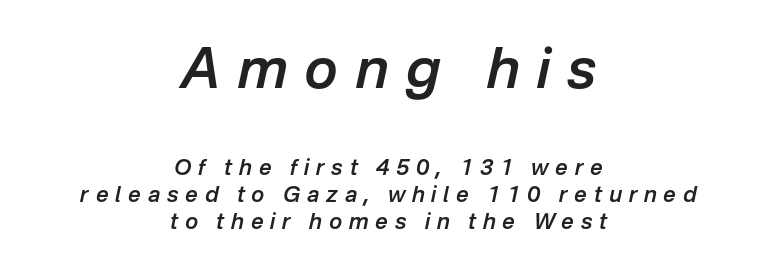
{"italic": "yes", "lean": "right", "slant_degrees": 12, "bold": "semi", "weight": "semibold", "width": "normal", "stroke_contrast": "low", "x_height": "medium", "monospaced": "no", "underline": "no", "align": "center", "line_spacing_ratio": 1.23, "letter_spacing": "wide", "letter_spacing_em": 0.31, "larger_block": "first", "size_ratio": 2.55, "glyph_px": 56}
